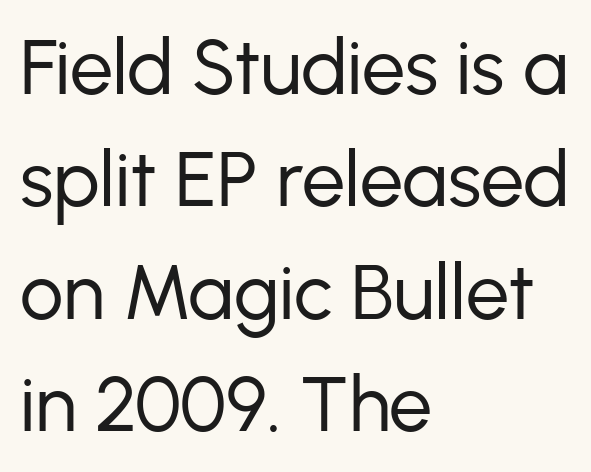
Q: Is the text bold? A: No.
Q: Is the text italic (slanted)? A: No, it is upright.
Q: Is the typeface a serif or a sans-serif typeface? A: Sans-serif.
Q: Is the text underlined? A: No.
Q: How is the paragraph aligned? A: Left-aligned.
Q: Is the spacing between letters normal or unusually wide? A: Normal.
Q: Is the spacing between lines tight, normal or loose? A: Normal.
Q: Width (condensed, normal, or wide)? A: Normal.
Q: Stroke contrast? A: Low.
Q: x-height? A: Medium.
Q: Monospaced? A: No.
